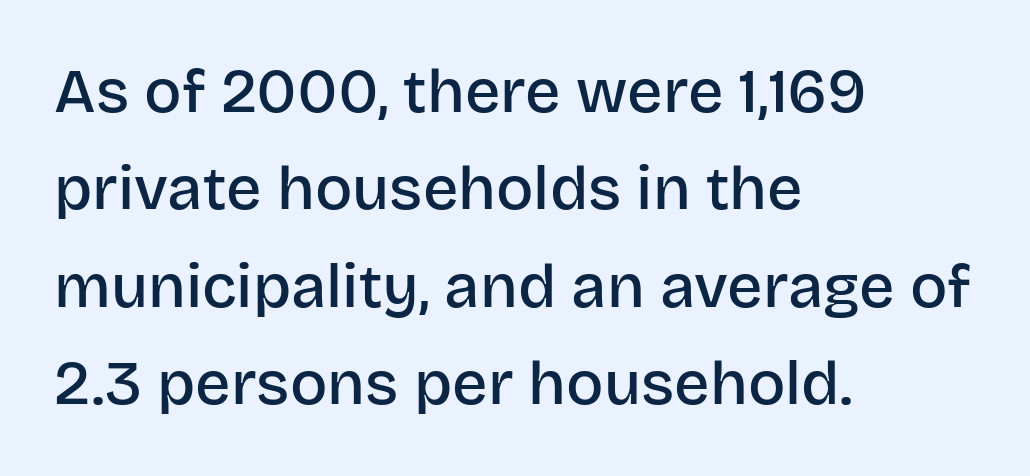
{"serif": "no", "italic": "no", "bold": "semi", "weight": "semibold", "width": "normal", "stroke_contrast": "low", "x_height": "large", "monospaced": "no", "underline": "no", "align": "left", "line_spacing": "normal", "line_spacing_ratio": 1.57, "letter_spacing": "normal", "letter_spacing_em": 0.0, "glyph_px": 62}
